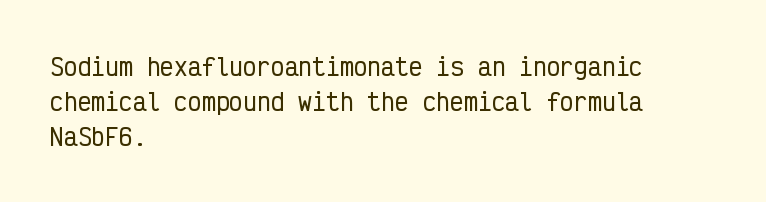
Q: Is the text italic (slanted)? A: No, it is upright.
Q: Is the text underlined? A: No.
Q: How is the paragraph aligned? A: Left-aligned.
Q: Is the spacing between letters normal or unusually wide? A: Normal.
Q: Is the spacing between lines tight, normal or loose? A: Normal.
